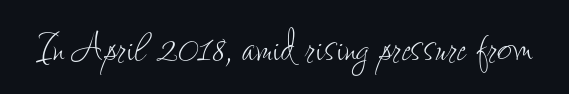
The weight tops out at a normal text grade. Beneath every word, the page is bare. Inter-character spacing is left at the font's built-in metrics. This sample has the flowing, uneven cadence of proportional lettering.
